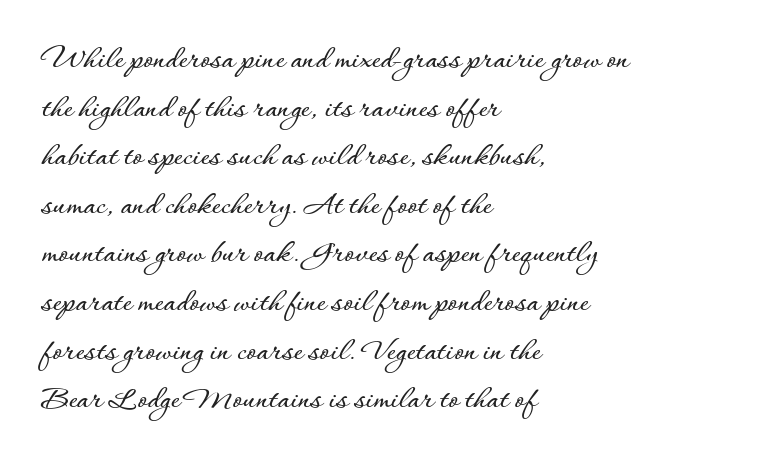
{"width": "normal", "stroke_contrast": "low", "x_height": "small", "monospaced": "no", "underline": "no", "align": "left", "line_spacing": "normal", "line_spacing_ratio": 1.43, "letter_spacing": "normal", "letter_spacing_em": 0.0, "glyph_px": 34}
